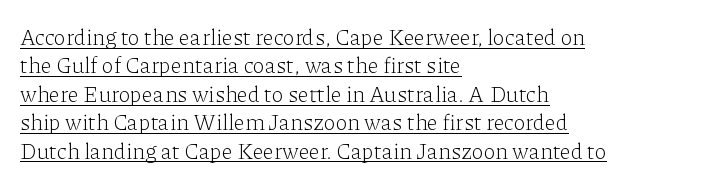
The text block is weighted toward the left margin, trailing off unevenly rightward. Characters follow at the spacing the type designer built in. Heaviness? Minimal to ordinary, like unemphasized prose. The string is rendered with underlining switched on. The axis of the letterforms is exactly vertical. The block of text has a typical density, with ordinary space between rows.
